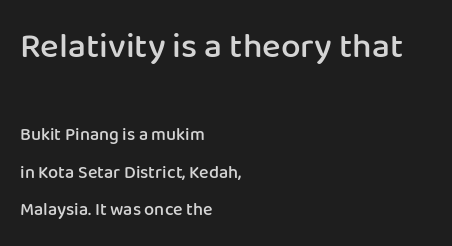
{"serif": "no", "italic": "no", "bold": "semi", "weight": "semibold", "width": "normal", "stroke_contrast": "low", "x_height": "medium", "monospaced": "no", "underline": "no", "align": "left", "line_spacing": "loose", "line_spacing_ratio": 2.09, "letter_spacing": "normal", "letter_spacing_em": 0.0, "larger_block": "first", "size_ratio": 1.94, "glyph_px": 35}
